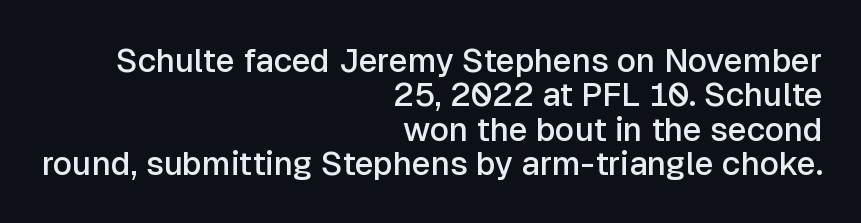
Anything drawn beneath the words? Only blank space. The passage shown is typed in a proportional face where columns would drift. The lines in this sample share a right terminus and differ only in where they begin. On the weight axis this lands at semibold, roughly 600. Every stem runs plumb, perpendicular to the baseline.
